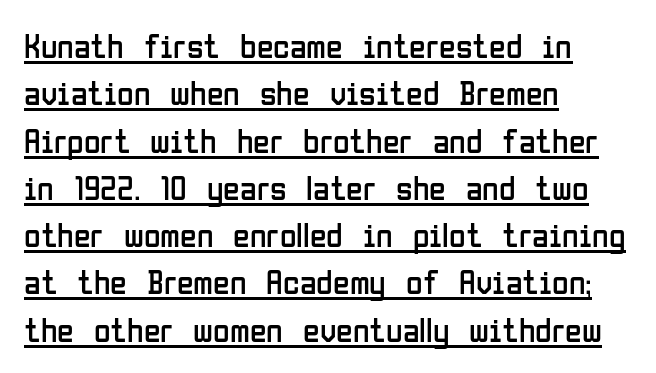
The image shows 34 px regular-weight, condensed sans-serif type, upright; set left-aligned, normal line spacing (1.39x), normal letter spacing, underlined; low stroke contrast and a medium x-height.
